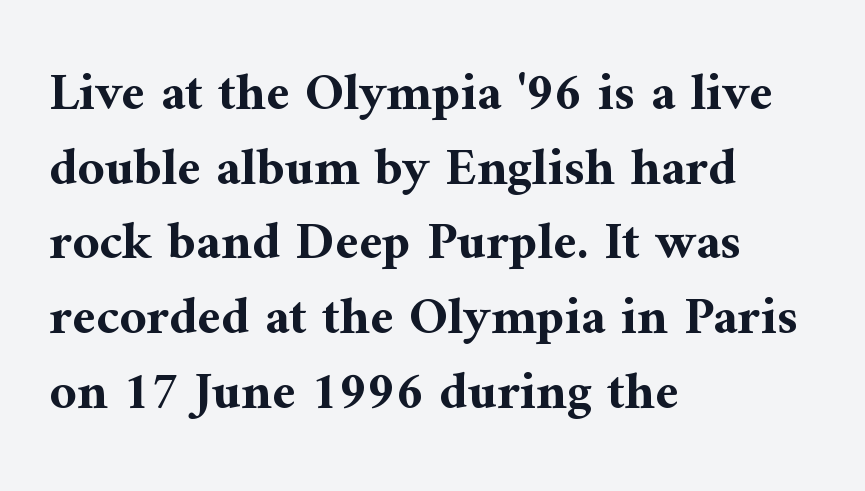
Q: Is the text bold? A: Yes.
Q: Is the text italic (slanted)? A: No, it is upright.
Q: Is the typeface a serif or a sans-serif typeface? A: Serif.
Q: Is the text underlined? A: No.
Q: How is the paragraph aligned? A: Left-aligned.
Q: Is the spacing between letters normal or unusually wide? A: Normal.
Q: Is the spacing between lines tight, normal or loose? A: Normal.
Q: Width (condensed, normal, or wide)? A: Normal.
Q: Stroke contrast? A: Medium.
Q: x-height? A: Medium.
Q: Monospaced? A: No.
